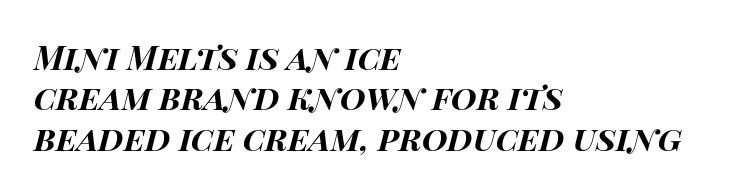
The image shows 33 px bold, wide type, italic (leaning right); set left-aligned, line spacing 1.22x, normal letter spacing, not underlined; high stroke contrast and a large x-height.
